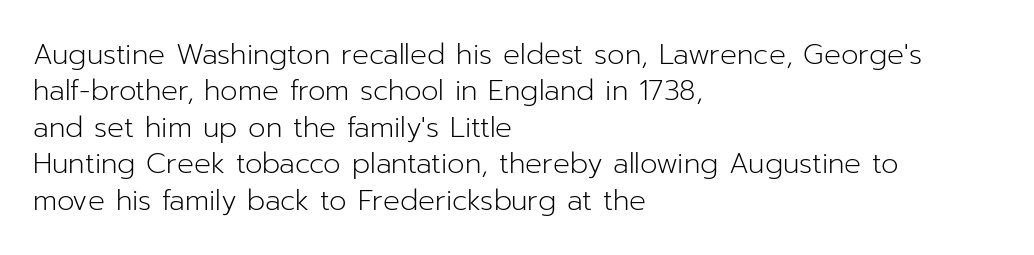
The letters stand upright; this is a roman face. A classic flush-left, rag-right setting is used for this passage. This sample has the flowing, uneven cadence of proportional lettering. Just letters on the line, the space beneath them empty. Does the type have serifs? No, each stem ends abruptly.
